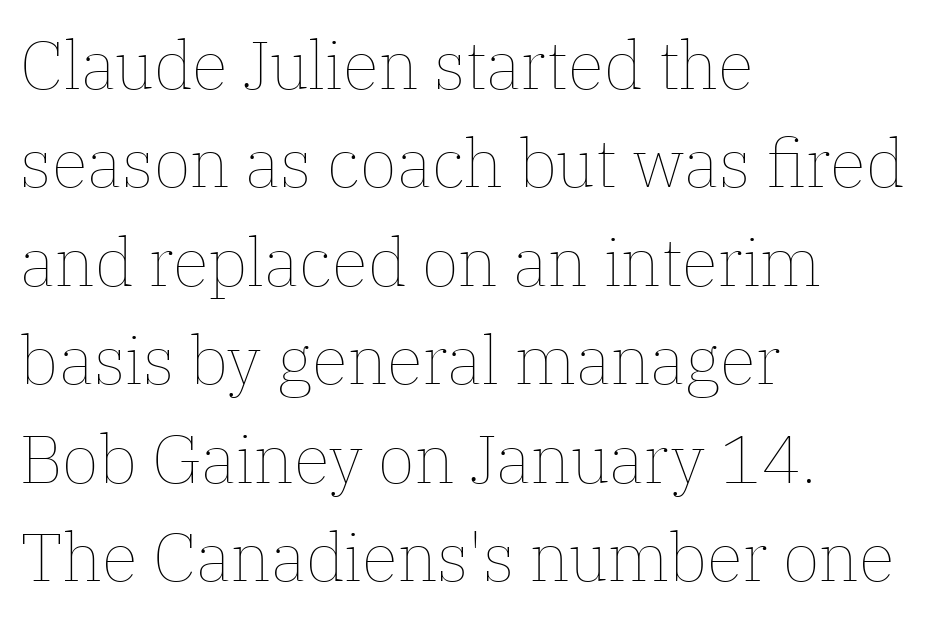
Q: Is the text bold? A: No.
Q: Is the text italic (slanted)? A: No, it is upright.
Q: Is the text underlined? A: No.
Q: How is the paragraph aligned? A: Left-aligned.
Q: Is the spacing between letters normal or unusually wide? A: Normal.
Q: Is the spacing between lines tight, normal or loose? A: Normal.
Q: Width (condensed, normal, or wide)? A: Normal.
Q: Stroke contrast? A: Low.
Q: x-height? A: Medium.
Q: Monospaced? A: No.
